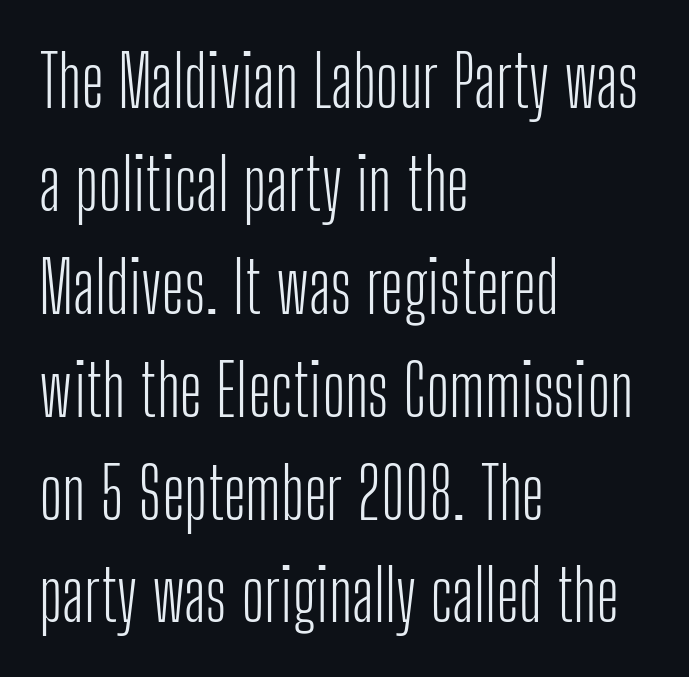
Horizontally, the lines are justified to the leading edge only. A clean baseline with only descenders dipping below it. The typesetting does not lean heavy: it is not bold. Posture: upright roman. Honestly, the letter spacing is just normal — you wouldn't notice it. The vertical gap from one line to the next is medium.
